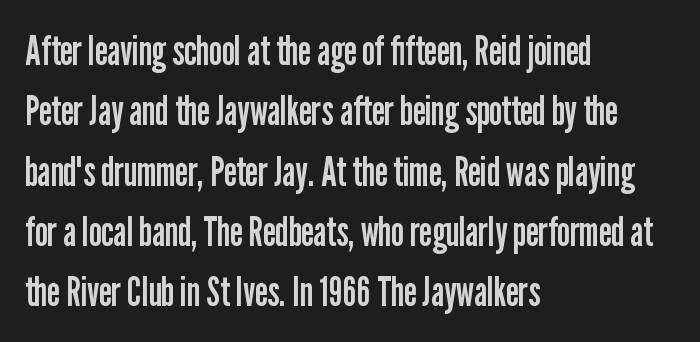
Letter spacing: default. The lettering holds an erect, upright posture throughout. How would I describe the line gaps? Plain and ordinary. The compositor pushed each line to the left boundary. The passage shown is not underscored anywhere.
